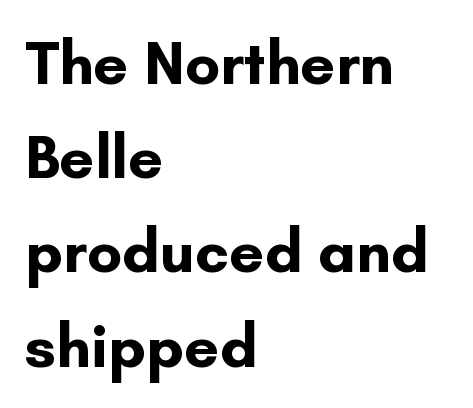
Q: Is the text bold? A: Yes.
Q: Is the text italic (slanted)? A: No, it is upright.
Q: Is the typeface a serif or a sans-serif typeface? A: Sans-serif.
Q: Is the text underlined? A: No.
Q: How is the paragraph aligned? A: Left-aligned.
Q: Is the spacing between letters normal or unusually wide? A: Normal.
Q: Is the spacing between lines tight, normal or loose? A: Normal.
Q: Width (condensed, normal, or wide)? A: Normal.
Q: Stroke contrast? A: Low.
Q: x-height? A: Small.
Q: Monospaced? A: No.
